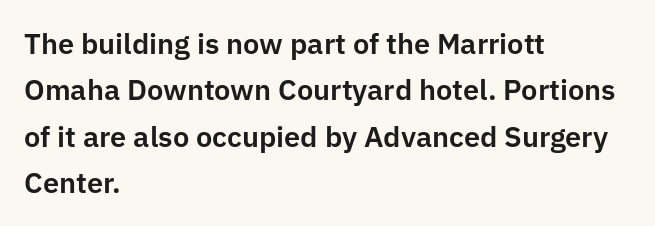
{"serif": "no", "italic": "no", "width": "normal", "stroke_contrast": "low", "x_height": "medium", "monospaced": "no", "underline": "no", "align": "left", "line_spacing": "normal", "line_spacing_ratio": 1.6, "letter_spacing": "normal", "letter_spacing_em": 0.0, "glyph_px": 29}
